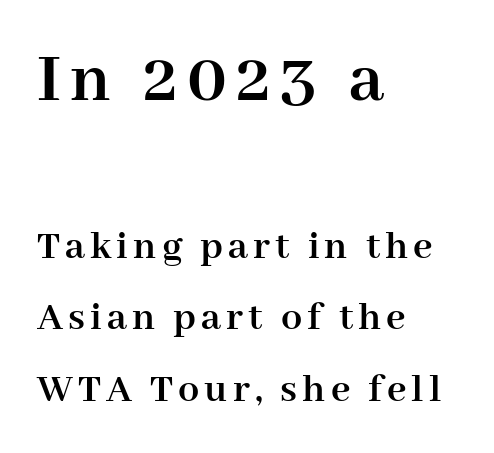
Which of the two is more prominent by size? The first, at the top. As a designer I'd log this as weight 700, bold. Here the designer chose a conventional face with non-uniform glyph widths. Caption: multi-line text, flush left, ragged right. If you measured baseline to baseline, you'd find a middling distance.
